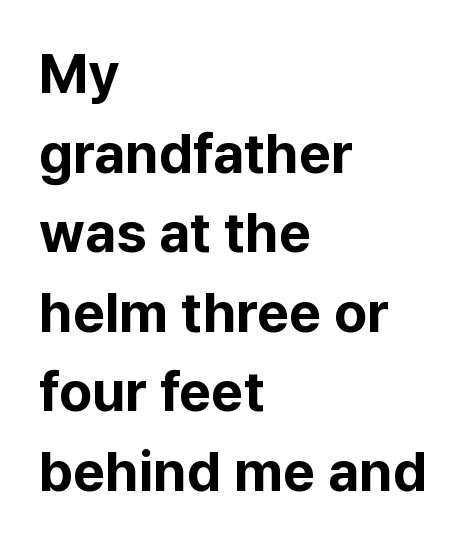
Q: Is the text bold? A: Yes.
Q: Is the text italic (slanted)? A: No, it is upright.
Q: Is the typeface a serif or a sans-serif typeface? A: Sans-serif.
Q: Is the text underlined? A: No.
Q: How is the paragraph aligned? A: Left-aligned.
Q: Is the spacing between letters normal or unusually wide? A: Normal.
Q: Is the spacing between lines tight, normal or loose? A: Normal.
Q: Width (condensed, normal, or wide)? A: Normal.
Q: Stroke contrast? A: Low.
Q: x-height? A: Medium.
Q: Monospaced? A: No.
